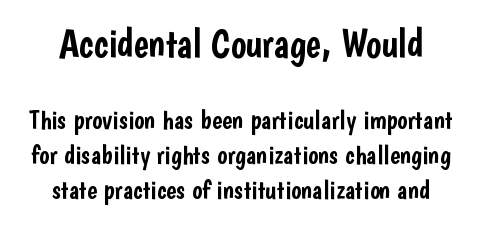
Q: Is the text italic (slanted)? A: No, it is upright.
Q: Is the typeface a serif or a sans-serif typeface? A: Sans-serif.
Q: Is the text underlined? A: No.
Q: Is the spacing between letters normal or unusually wide? A: Normal.
Q: Is the spacing between lines tight, normal or loose? A: Normal.
Q: Which block of text is set in a larger size, the first (top) or the second (bottom)? A: The first (top) one.
Q: Width (condensed, normal, or wide)? A: Condensed.
Q: Stroke contrast? A: Low.
Q: x-height? A: Medium.
Q: Monospaced? A: No.
